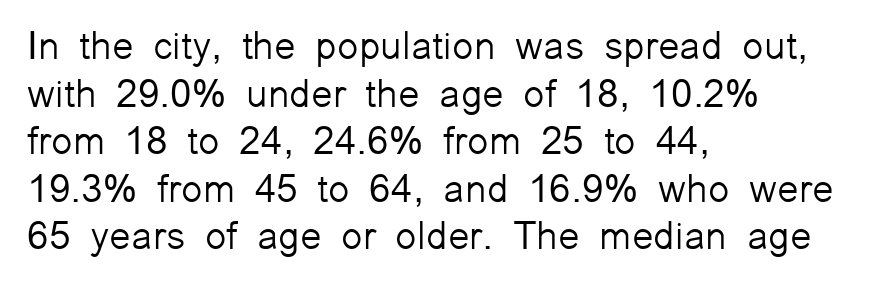
Q: Is the text bold? A: No.
Q: Is the text italic (slanted)? A: No, it is upright.
Q: Is the typeface a serif or a sans-serif typeface? A: Sans-serif.
Q: Is the text underlined? A: No.
Q: How is the paragraph aligned? A: Left-aligned.
Q: Is the spacing between letters normal or unusually wide? A: Normal.
Q: Width (condensed, normal, or wide)? A: Normal.
Q: Stroke contrast? A: Low.
Q: x-height? A: Medium.
Q: Monospaced? A: No.
